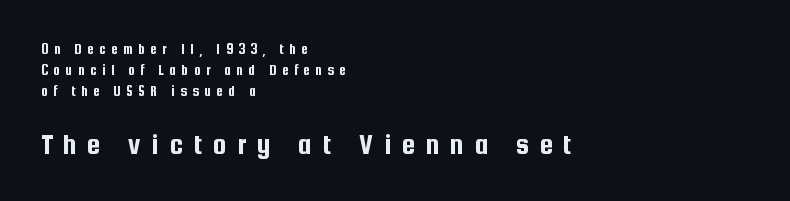
Q: Is the text italic (slanted)? A: No, it is upright.
Q: Is the typeface a serif or a sans-serif typeface? A: Sans-serif.
Q: Is the text underlined? A: No.
Q: How is the paragraph aligned? A: Left-aligned.
Q: Is the spacing between letters normal or unusually wide? A: Unusually wide.
Q: Is the spacing between lines tight, normal or loose? A: Normal.
Q: Which block of text is set in a larger size, the first (top) or the second (bottom)? A: The second (bottom) one.
Q: Width (condensed, normal, or wide)? A: Condensed.
Q: Stroke contrast? A: Low.
Q: x-height? A: Medium.
Q: Monospaced? A: No.
